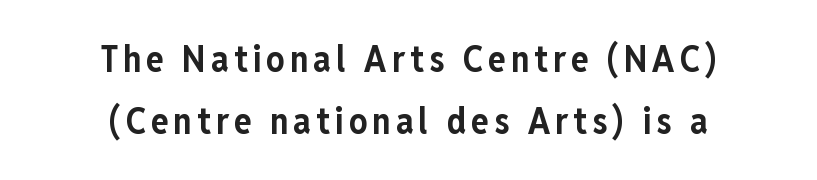
Q: Is the text bold? A: Yes.
Q: Is the text italic (slanted)? A: No, it is upright.
Q: Is the typeface a serif or a sans-serif typeface? A: Sans-serif.
Q: Is the text underlined? A: No.
Q: How is the paragraph aligned? A: Centered.
Q: Width (condensed, normal, or wide)? A: Condensed.
Q: Stroke contrast? A: Low.
Q: x-height? A: Medium.
Q: Monospaced? A: No.
